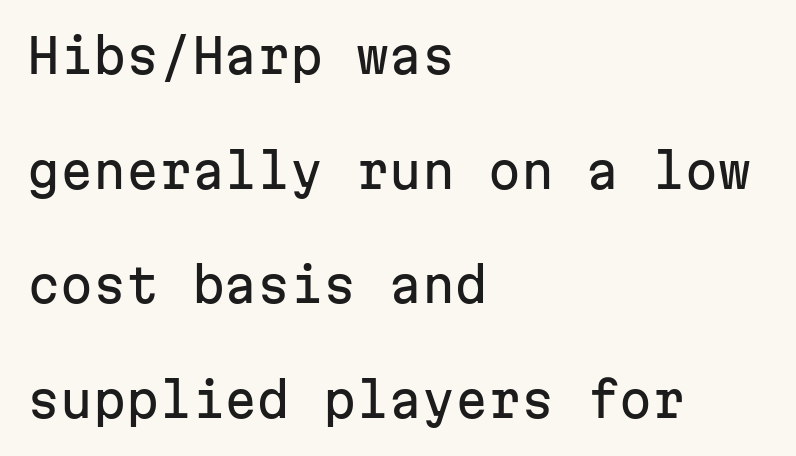
Q: Is the text italic (slanted)? A: No, it is upright.
Q: Is the typeface a serif or a sans-serif typeface? A: Sans-serif.
Q: Is the text underlined? A: No.
Q: How is the paragraph aligned? A: Left-aligned.
Q: Is the spacing between letters normal or unusually wide? A: Normal.
Q: Is the spacing between lines tight, normal or loose? A: Loose.
Q: Width (condensed, normal, or wide)? A: Normal.
Q: Stroke contrast? A: Low.
Q: x-height? A: Medium.
Q: Monospaced? A: Yes.
